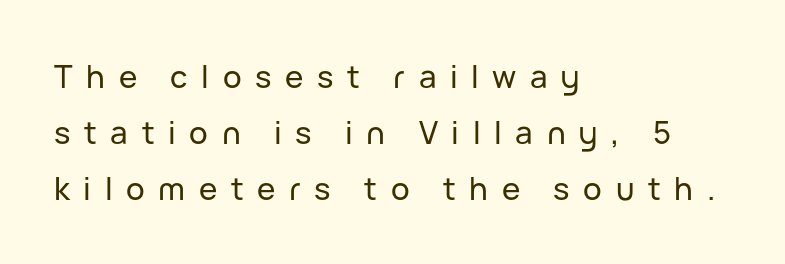
Q: Is the text italic (slanted)? A: No, it is upright.
Q: Is the typeface a serif or a sans-serif typeface? A: Sans-serif.
Q: Is the text underlined? A: No.
Q: How is the paragraph aligned? A: Left-aligned.
Q: Is the spacing between letters normal or unusually wide? A: Unusually wide.
Q: Width (condensed, normal, or wide)? A: Normal.
Q: Stroke contrast? A: Low.
Q: x-height? A: Medium.
Q: Monospaced? A: No.
